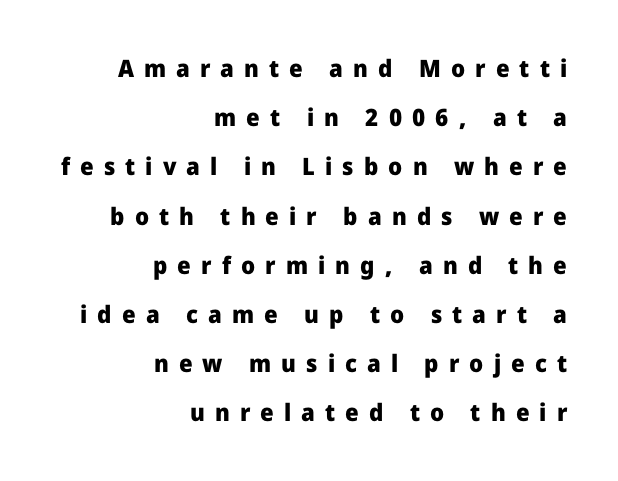
Notice how the stems are strictly vertical — no italics here. Typographic density is high because the face is bold. The text block is weighted toward the right margin, trailing off unevenly leftward. The zone under the glyphs is completely vacant. Letter spacing: wide. What's the leading like? Stretched, with rows far apart.
